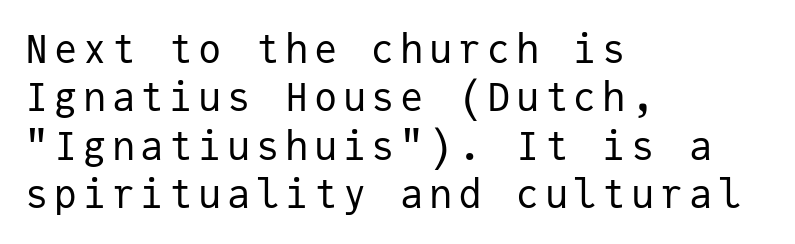
Nothing sits at the stroke ends, so this counts as sans-serif. Is the block centered? No — it sits flush against the left margin. No word sits above an underline. Characters remain perfectly vertical along every line. Think standard paragraph weight, or any step lighter than that.
